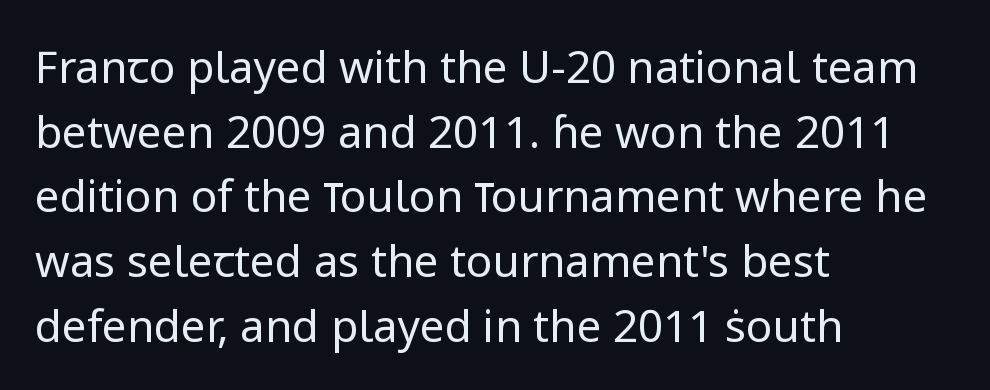
Q: Is the text bold? A: No.
Q: Is the text italic (slanted)? A: No, it is upright.
Q: Is the typeface a serif or a sans-serif typeface? A: Sans-serif.
Q: Is the text underlined? A: No.
Q: How is the paragraph aligned? A: Left-aligned.
Q: Is the spacing between letters normal or unusually wide? A: Normal.
Q: Is the spacing between lines tight, normal or loose? A: Normal.
Q: Width (condensed, normal, or wide)? A: Normal.
Q: Stroke contrast? A: Low.
Q: x-height? A: Medium.
Q: Monospaced? A: No.
